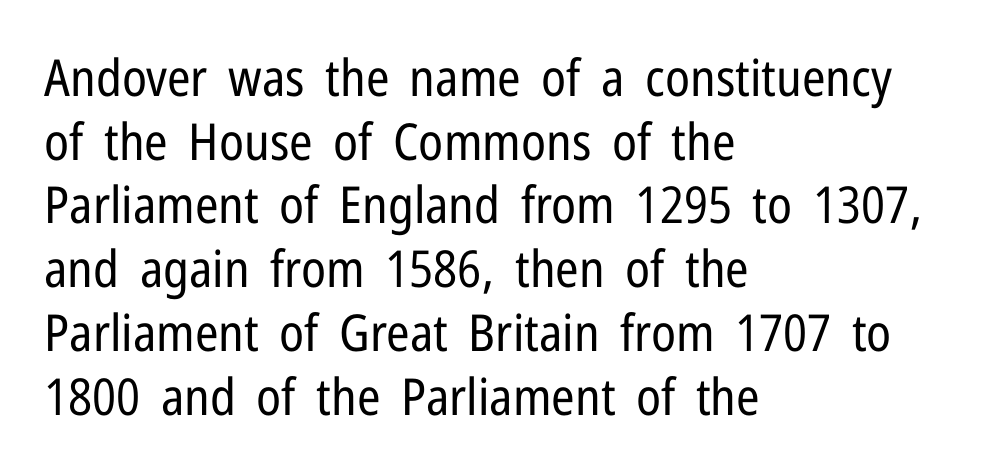
The image shows 51 px regular-weight, condensed sans-serif type, upright; set left-aligned, normal line spacing (1.25x), normal letter spacing, not underlined; low stroke contrast and a medium x-height.
